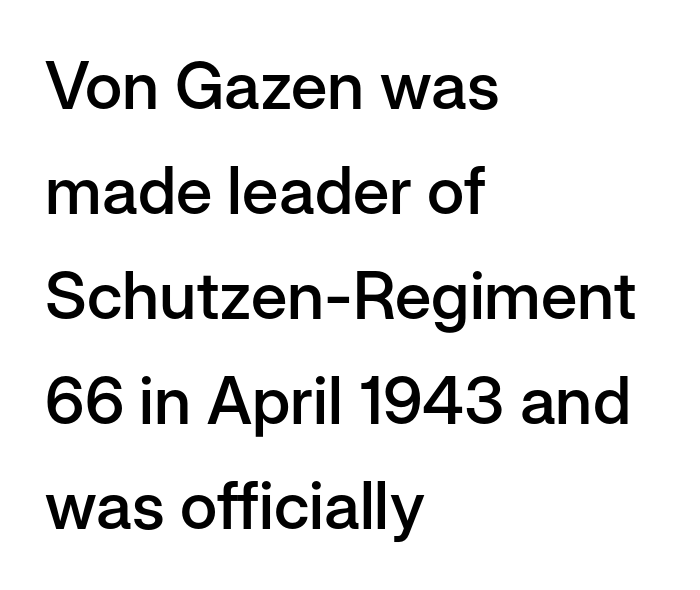
{"serif": "no", "italic": "no", "bold": "semi", "weight": "semibold", "width": "normal", "stroke_contrast": "low", "x_height": "medium", "monospaced": "no", "underline": "no", "align": "left", "line_spacing": "normal", "line_spacing_ratio": 1.59, "letter_spacing": "normal", "letter_spacing_em": 0.0, "glyph_px": 66}
